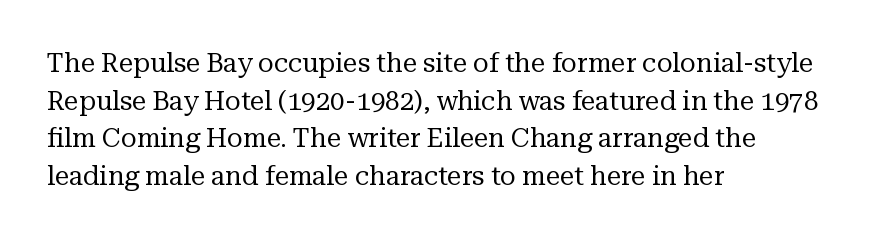
The image shows 26 px text type, upright; set left-aligned, normal line spacing (1.45x), normal letter spacing, not underlined.
